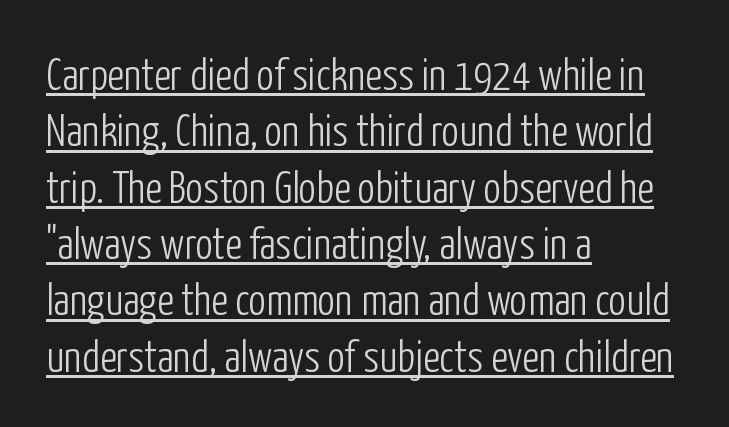
The typography opts for an upright posture over an oblique one. Do the characters align in a grid? No, the font is proportional. Nothing heavy about these letters — not bold at all. One glance says typical: line gaps are just what's usual.
